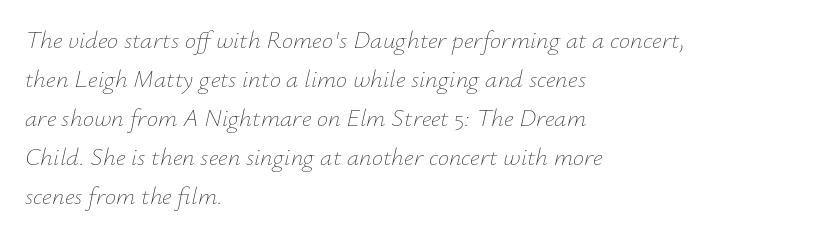
Q: Is the text bold? A: No.
Q: Is the text italic (slanted)? A: Yes, it leans right by about 12 degrees.
Q: Is the text underlined? A: No.
Q: How is the paragraph aligned? A: Left-aligned.
Q: Is the spacing between letters normal or unusually wide? A: Normal.
Q: Is the spacing between lines tight, normal or loose? A: Normal.
